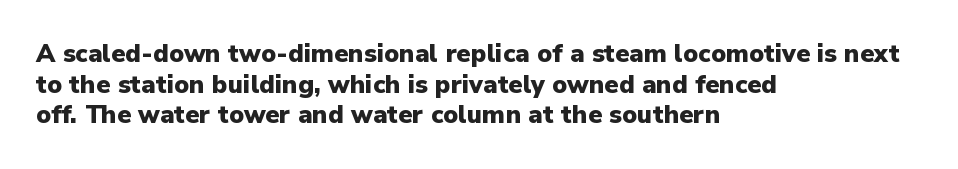
Q: Is the text bold? A: Yes.
Q: Is the text italic (slanted)? A: No, it is upright.
Q: Is the text underlined? A: No.
Q: How is the paragraph aligned? A: Left-aligned.
Q: Is the spacing between letters normal or unusually wide? A: Normal.
